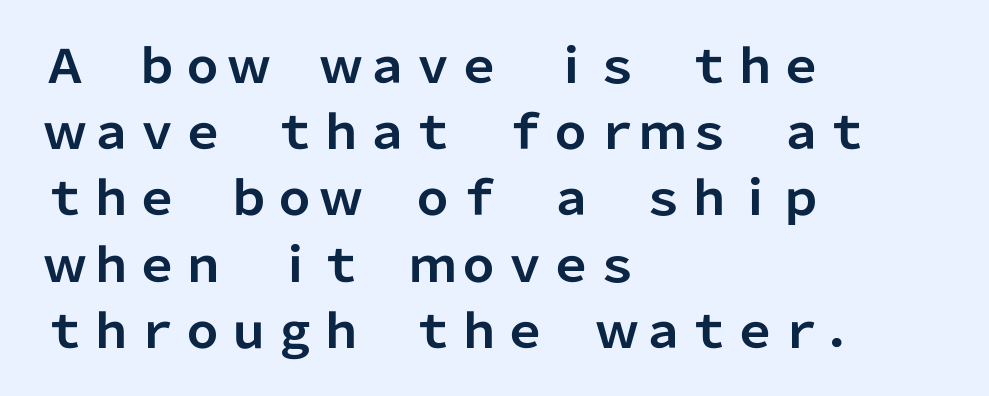
Q: Is the text bold? A: Yes.
Q: Is the text italic (slanted)? A: No, it is upright.
Q: Is the typeface a serif or a sans-serif typeface? A: Sans-serif.
Q: Is the text underlined? A: No.
Q: How is the paragraph aligned? A: Left-aligned.
Q: Is the spacing between letters normal or unusually wide? A: Normal.
Q: Is the spacing between lines tight, normal or loose? A: Normal.
Q: Width (condensed, normal, or wide)? A: Normal.
Q: Stroke contrast? A: Low.
Q: x-height? A: Medium.
Q: Monospaced? A: No.
